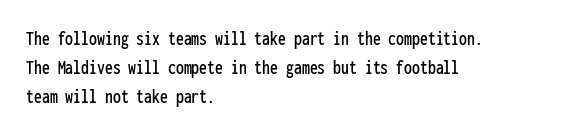
{"italic": "no", "underline": "no", "align": "left", "line_spacing": "normal", "line_spacing_ratio": 1.38, "letter_spacing": "normal", "letter_spacing_em": 0.0, "glyph_px": 21}
